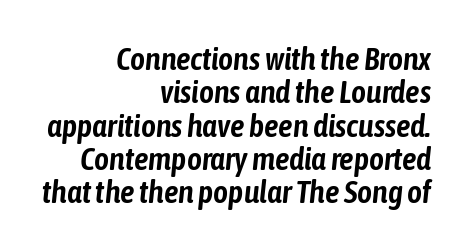
Q: Is the text italic (slanted)? A: Yes, it leans right by about 6 degrees.
Q: Is the text underlined? A: No.
Q: How is the paragraph aligned? A: Right-aligned.
Q: Is the spacing between letters normal or unusually wide? A: Normal.
Q: Is the spacing between lines tight, normal or loose? A: Tight.
Q: Width (condensed, normal, or wide)? A: Condensed.
Q: Stroke contrast? A: Low.
Q: x-height? A: Medium.
Q: Monospaced? A: No.
